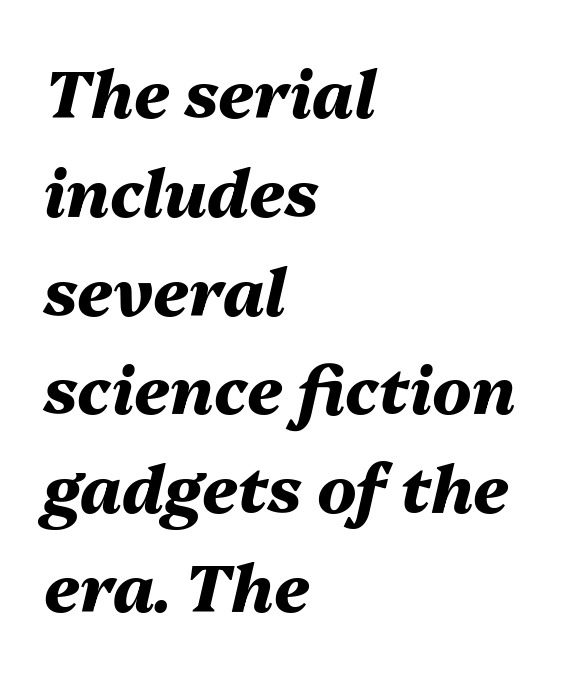
{"italic": "yes", "lean": "right", "slant_degrees": 13, "bold": "yes", "weight": "heavy", "width": "normal", "stroke_contrast": "medium", "x_height": "medium", "monospaced": "no", "underline": "no", "align": "left", "line_spacing": "normal", "line_spacing_ratio": 1.52, "letter_spacing": "normal", "letter_spacing_em": 0.0, "glyph_px": 65}
